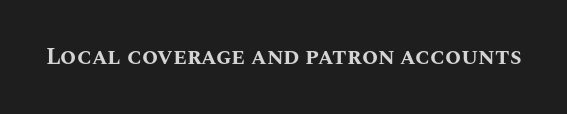
Q: Is the text bold? A: Yes.
Q: Is the text italic (slanted)? A: No, it is upright.
Q: Is the text underlined? A: No.
Q: Is the spacing between letters normal or unusually wide? A: Normal.
